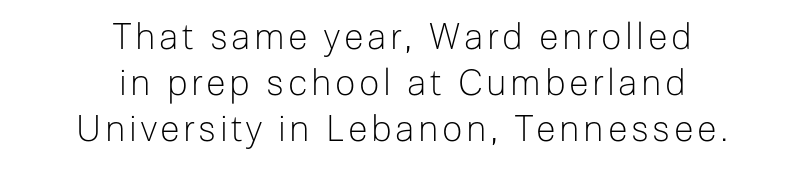
The vertical gap from one line to the next is medium. A sans-serif font was chosen for this passage. The font is comparable to plain body text, perhaps lighter. Think of a printed novel: that variable character pitch is what you see here. The lines in this sample share a center point and differ in where they start and stop. Bare-footed words on every line.
